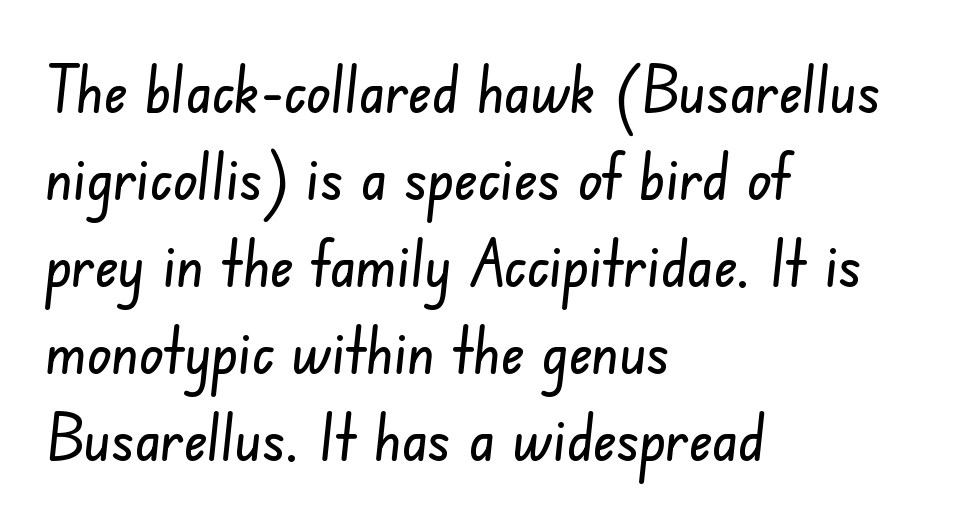
The image shows 64 px condensed sans-serif type; set left-aligned, normal line spacing (1.36x), normal letter spacing, not underlined; low stroke contrast and a small x-height.
